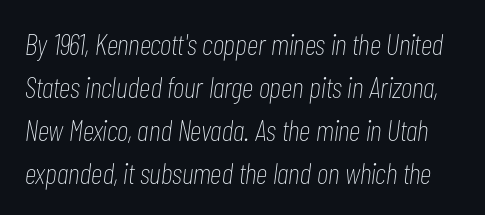
This sample uses an oblique cut, with every glyph tilted off the vertical. Quick note: interline space is typical. Look at the tracking — it's just the regular setting, nothing added. The passage shown is not underscored anywhere.
